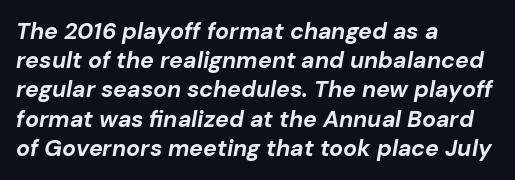
An italicized treatment has been applied to the whole sample. The letters are bold, with thick, heavy strokes. The foot of each line stays bare and open. Interline gaps are of average width in this sample. Here the glyphs are tracked normally, forming tight word shapes.
